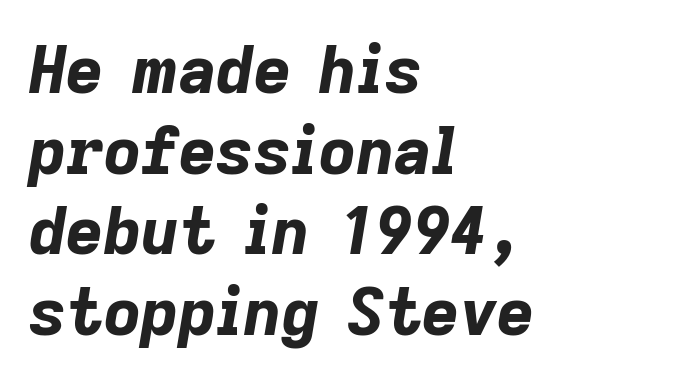
The image shows 65 px bold type, italic (leaning right); set left-aligned, line spacing 1.24x, normal letter spacing, not underlined; low stroke contrast and a medium x-height.
